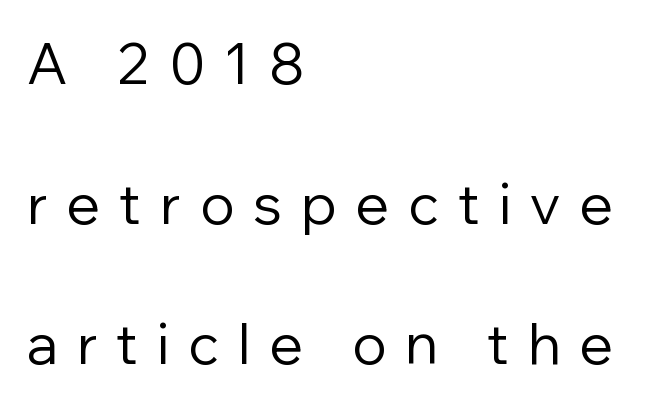
Q: Is the text bold? A: No.
Q: Is the text italic (slanted)? A: No, it is upright.
Q: Is the typeface a serif or a sans-serif typeface? A: Sans-serif.
Q: Is the text underlined? A: No.
Q: How is the paragraph aligned? A: Left-aligned.
Q: Is the spacing between letters normal or unusually wide? A: Unusually wide.
Q: Is the spacing between lines tight, normal or loose? A: Loose.
Q: Width (condensed, normal, or wide)? A: Normal.
Q: Stroke contrast? A: Low.
Q: x-height? A: Medium.
Q: Monospaced? A: No.
